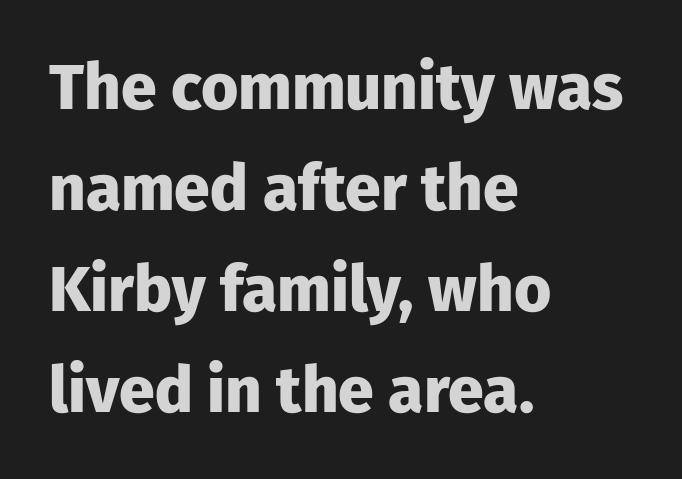
{"serif": "no", "italic": "no", "bold": "yes", "weight": "heavy", "width": "normal", "stroke_contrast": "low", "x_height": "medium", "monospaced": "no", "underline": "no", "align": "left", "line_spacing": "normal", "line_spacing_ratio": 1.58, "letter_spacing": "normal", "letter_spacing_em": 0.0, "glyph_px": 64}
